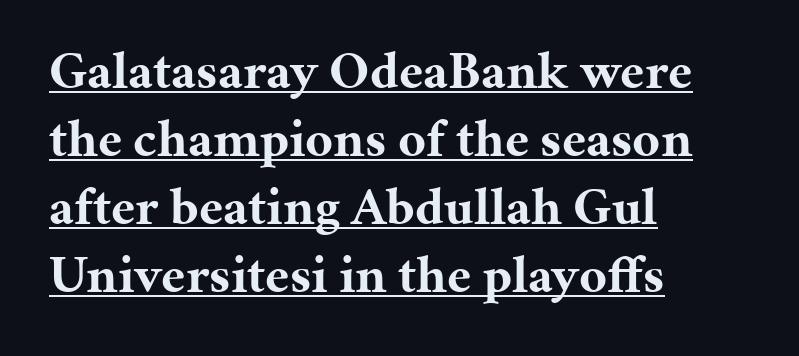
The image shows 53 px bold serif type, upright; set left-aligned, normal line spacing (1.28x), normal letter spacing, underlined; medium stroke contrast and a medium x-height.
